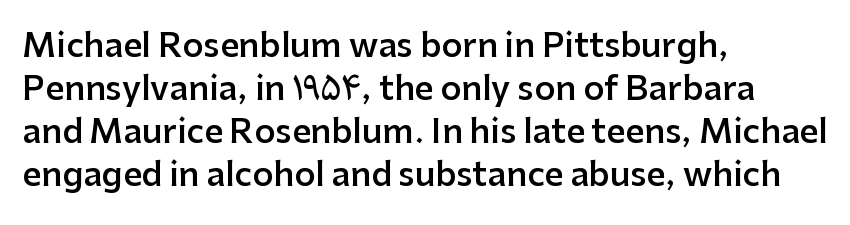
The letterforms sit shoulder to shoulder at normal distance. What weight is shown? A semibold, between regular and bold. Plain, unruled lines of type. The compositor pushed each line to the left boundary.
